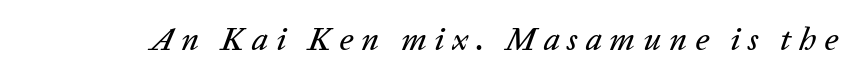
Q: Is the text italic (slanted)? A: Yes, it leans right by about 20 degrees.
Q: Is the text underlined? A: No.
Q: Is the spacing between letters normal or unusually wide? A: Unusually wide.
Q: Width (condensed, normal, or wide)? A: Normal.
Q: Stroke contrast? A: Low.
Q: x-height? A: Medium.
Q: Monospaced? A: No.
